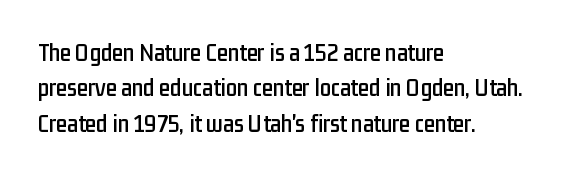
The image shows 25 px text type, upright; set left-aligned, normal line spacing (1.42x), normal letter spacing, not underlined.
